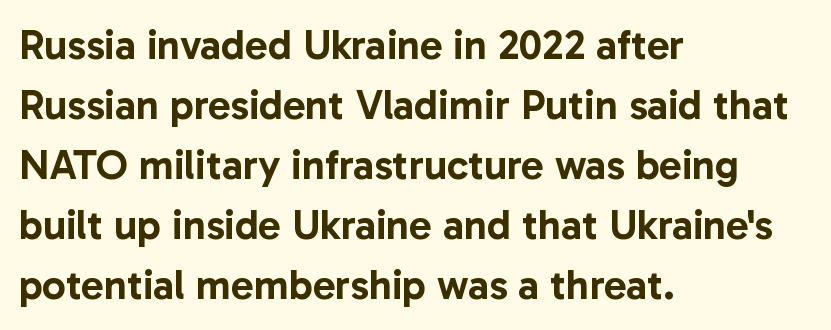
Examine the stroke ends and you'll find no serifs. Standard letterfit; no display-style spreading of the glyphs. Think of a printed novel: that variable character pitch is what you see here. One-word summary of the alignment: left.
